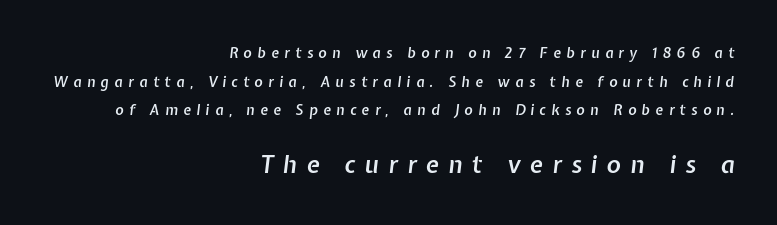
Q: Is the text bold? A: Semi-bold.
Q: Is the text italic (slanted)? A: Yes, it leans right by about 7 degrees.
Q: Is the text underlined? A: No.
Q: How is the paragraph aligned? A: Right-aligned.
Q: Is the spacing between letters normal or unusually wide? A: Unusually wide.
Q: Is the spacing between lines tight, normal or loose? A: Loose.
Q: Which block of text is set in a larger size, the first (top) or the second (bottom)? A: The second (bottom) one.
